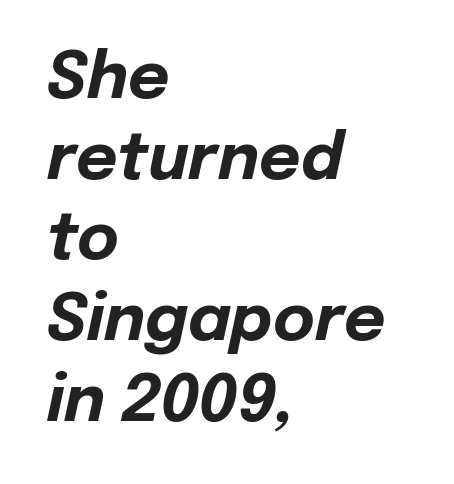
The image shows 64 px bold type, italic (leaning right); set left-aligned, normal line spacing (1.26x), normal letter spacing, not underlined; low stroke contrast and a medium x-height.
